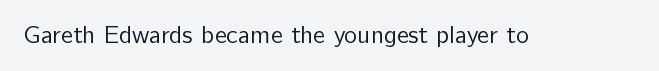
Q: Is the text bold? A: No.
Q: Is the text italic (slanted)? A: No, it is upright.
Q: Is the text underlined? A: No.
Q: Is the spacing between letters normal or unusually wide? A: Normal.
